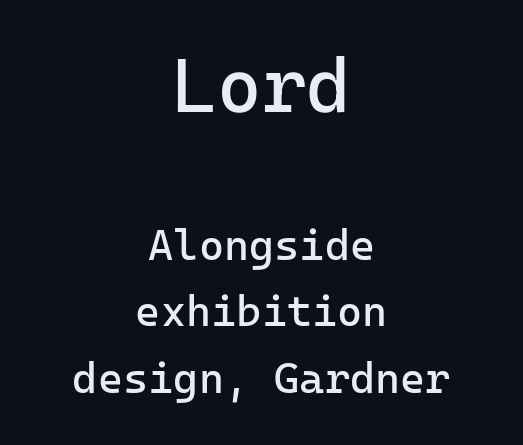
{"serif": "no", "italic": "no", "bold": "no", "weight": "regular", "width": "normal", "stroke_contrast": "low", "x_height": "medium", "monospaced": "yes", "underline": "no", "align": "center", "line_spacing": "normal", "line_spacing_ratio": 1.55, "letter_spacing": "normal", "letter_spacing_em": 0.0, "larger_block": "first", "size_ratio": 1.77, "glyph_px": 76}
